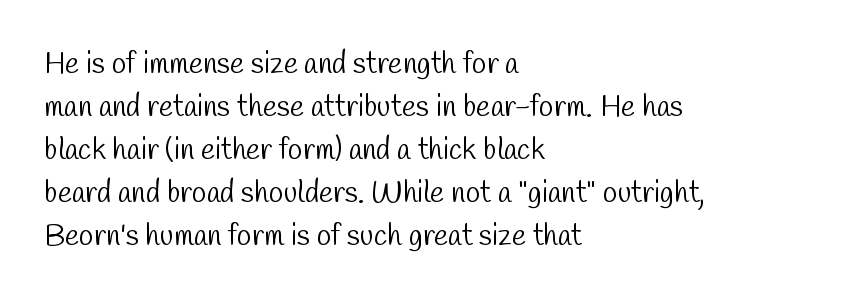
Q: Is the text bold? A: No.
Q: Is the typeface a serif or a sans-serif typeface? A: Sans-serif.
Q: Is the text underlined? A: No.
Q: How is the paragraph aligned? A: Left-aligned.
Q: Is the spacing between letters normal or unusually wide? A: Normal.
Q: Is the spacing between lines tight, normal or loose? A: Normal.
Q: Width (condensed, normal, or wide)? A: Condensed.
Q: Stroke contrast? A: Low.
Q: x-height? A: Medium.
Q: Monospaced? A: No.
